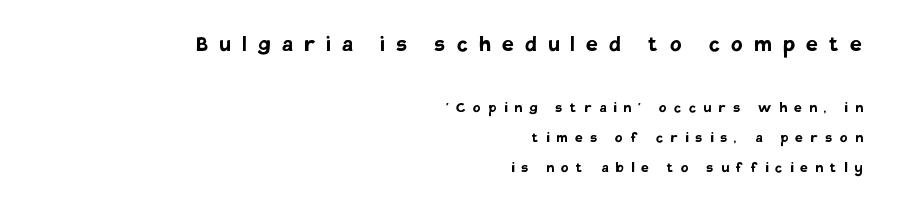
{"italic": "no", "bold": "yes", "underline": "no", "align": "right", "line_spacing_ratio": 1.77, "letter_spacing": "wide", "letter_spacing_em": 0.44, "larger_block": "first", "size_ratio": 1.53, "glyph_px": 26}
